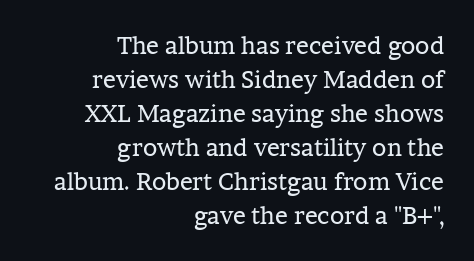
Q: Is the text bold? A: No.
Q: Is the text italic (slanted)? A: No, it is upright.
Q: Is the text underlined? A: No.
Q: How is the paragraph aligned? A: Right-aligned.
Q: Is the spacing between letters normal or unusually wide? A: Normal.
Q: Is the spacing between lines tight, normal or loose? A: Normal.
